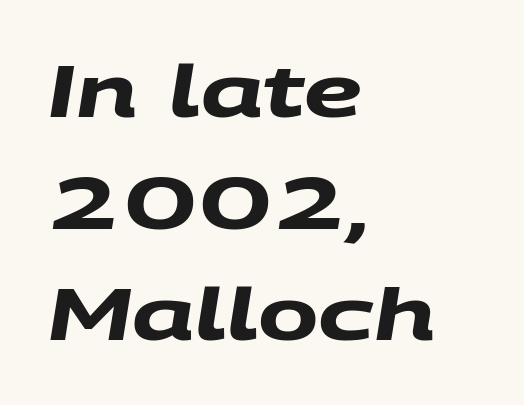
The horizontal fit of the characters is conventional and even. Nobody drew a line under any word here. Set as a true bold cut, around the 700 mark. You could not count columns in this text — the font is proportionally spaced. The rag falls on the right side of this text block.
